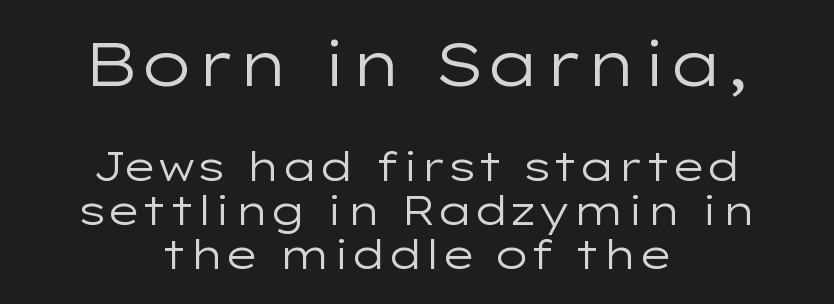
The image shows 62 px regular-weight, wide sans-serif type, upright; set centered, tight line spacing (1.07x), normal letter spacing, not underlined; the first (top) block is 1.51x larger; low stroke contrast and a medium x-height.
